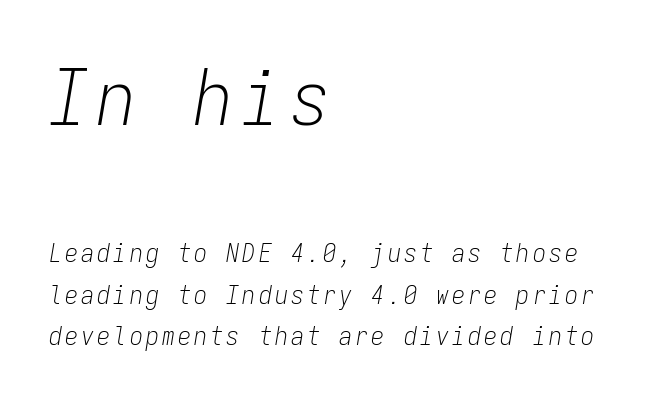
{"italic": "yes", "lean": "right", "slant_degrees": 9, "bold": "no", "weight": "light", "width": "condensed", "stroke_contrast": "low", "x_height": "medium", "monospaced": "yes", "underline": "no", "align": "left", "line_spacing": "normal", "line_spacing_ratio": 1.6, "larger_block": "first", "size_ratio": 3.0, "glyph_px": 78}
